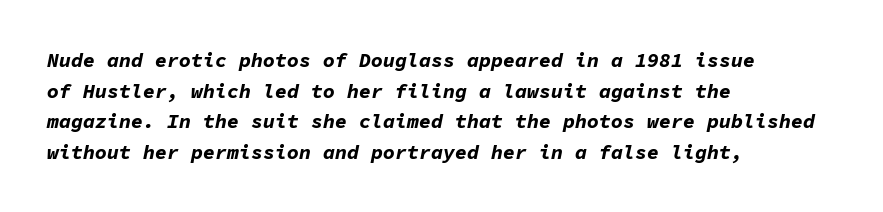
{"italic": "yes", "lean": "right", "slant_degrees": 11, "bold": "yes", "underline": "no", "align": "left", "line_spacing": "normal", "line_spacing_ratio": 1.53, "letter_spacing": "normal", "letter_spacing_em": 0.0, "glyph_px": 20}
